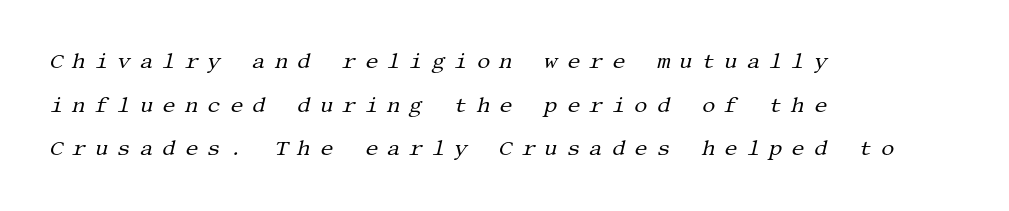
Q: Is the text bold? A: No.
Q: Is the text italic (slanted)? A: Yes, it leans right by about 13 degrees.
Q: Is the text underlined? A: No.
Q: How is the paragraph aligned? A: Left-aligned.
Q: Is the spacing between letters normal or unusually wide? A: Unusually wide.
Q: Is the spacing between lines tight, normal or loose? A: Loose.
